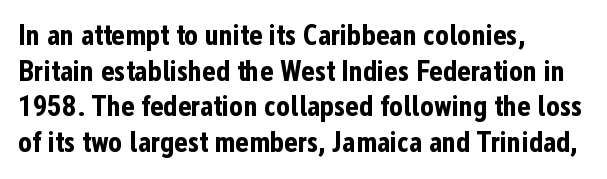
The image shows 29 px bold, condensed sans-serif type, upright; set left-aligned, line spacing 1.23x, normal letter spacing, not underlined; low stroke contrast and a medium x-height.
